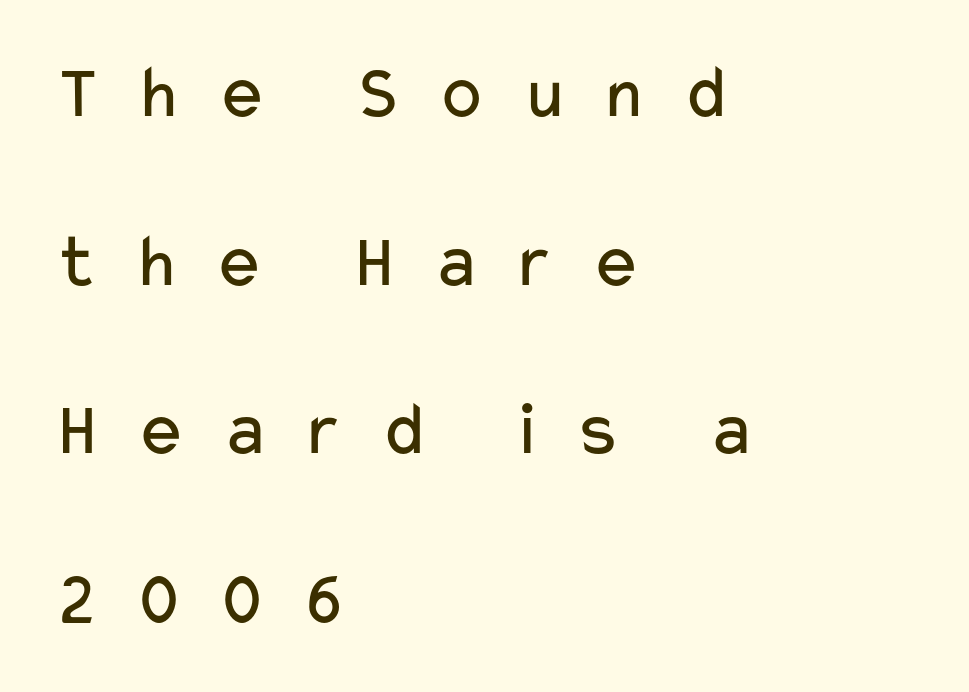
The baseline area is clear. Here the designer chose a conventional face with non-uniform glyph widths. This is roman type, the default non-slanted kind. Caption: face not bold, strokes unweighted. The lines in this sample share a left origin and differ only in where they stop. The font family rendered here belongs to the sans-serif group.
